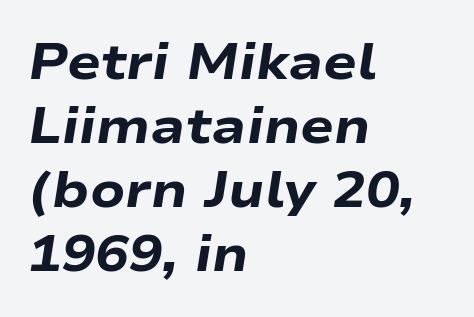
{"italic": "yes", "lean": "right", "slant_degrees": 9, "bold": "yes", "weight": "heavy", "width": "wide", "stroke_contrast": "low", "x_height": "medium", "monospaced": "no", "underline": "no", "align": "left", "line_spacing": "normal", "line_spacing_ratio": 1.28, "letter_spacing": "normal", "letter_spacing_em": 0.0, "glyph_px": 50}
